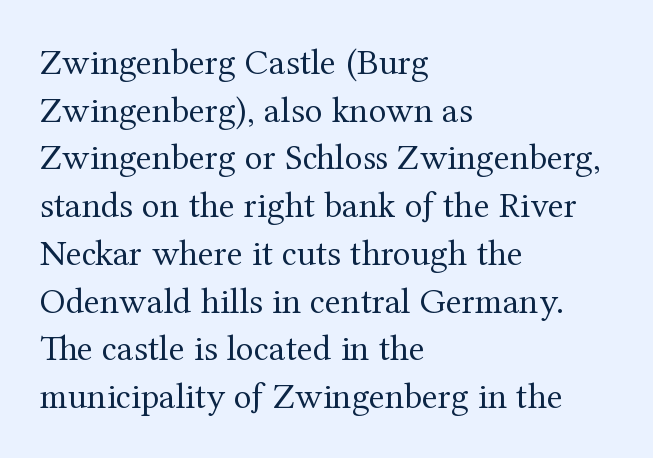
The image shows 37 px regular-weight serif type, upright; set left-aligned, normal line spacing (1.29x), normal letter spacing, not underlined; medium stroke contrast and a medium x-height.
